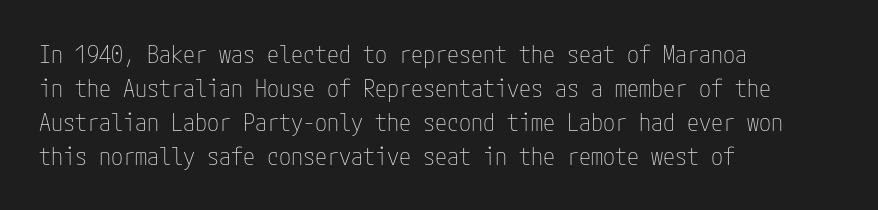
The image shows 24 px text type, upright; set left-aligned, normal line spacing (1.41x), normal letter spacing, not underlined.
